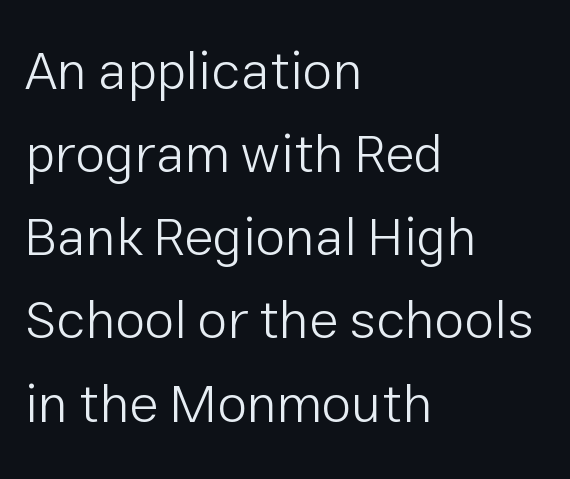
The image shows 54 px light sans-serif type, upright; set left-aligned, normal line spacing (1.54x), normal letter spacing, not underlined; low stroke contrast and a medium x-height.
